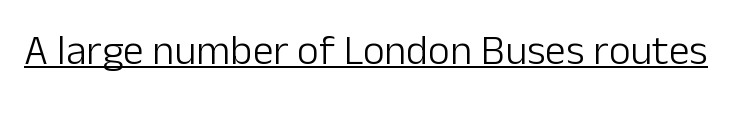
{"serif": "no", "italic": "no", "bold": "no", "weight": "light", "width": "normal", "stroke_contrast": "low", "x_height": "medium", "monospaced": "no", "underline": "yes", "letter_spacing": "normal", "letter_spacing_em": 0.0, "glyph_px": 42}
